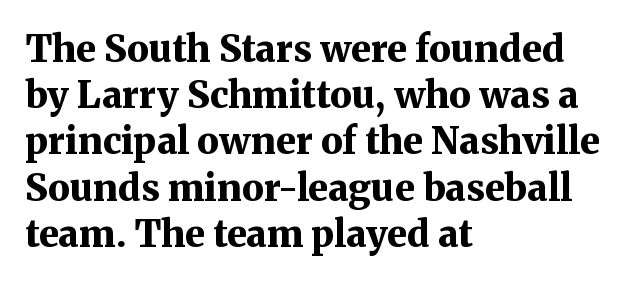
Q: Is the text bold? A: Yes.
Q: Is the text italic (slanted)? A: No, it is upright.
Q: Is the typeface a serif or a sans-serif typeface? A: Serif.
Q: Is the text underlined? A: No.
Q: How is the paragraph aligned? A: Left-aligned.
Q: Is the spacing between letters normal or unusually wide? A: Normal.
Q: Is the spacing between lines tight, normal or loose? A: Normal.
Q: Width (condensed, normal, or wide)? A: Normal.
Q: Stroke contrast? A: Medium.
Q: x-height? A: Medium.
Q: Monospaced? A: No.
